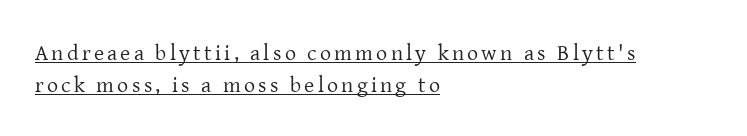
Horizontal alignment here is leftward, the default for most running prose. The font's upright variant was chosen for this text. A baseline rule has been typeset under these characters. Summary of vertical rhythm: regular, with standard interline spacing. No chunkiness to these letters — they're not bold.
